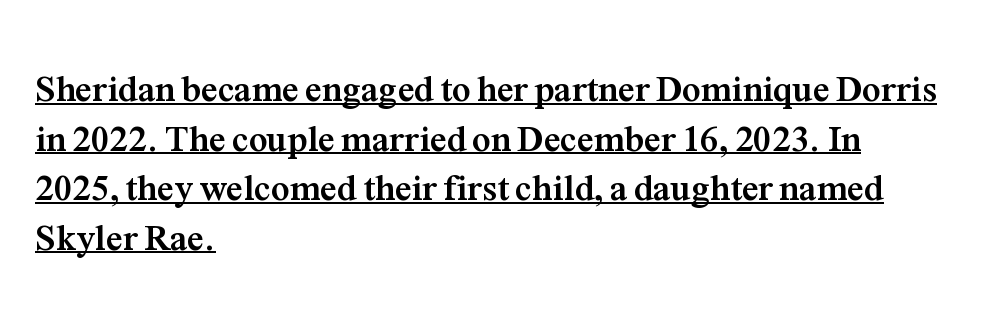
A full-strength bold gives these letters their thick strokes. Examine the stroke ends and you'll spot serifs. This is the regular roman posture of the typeface. A continuous stroke trails under the words, as in a hyperlink. Default kerning and tracking; the words read as compact shapes. The face used here is proportionally spaced, like ordinary book or web type.
